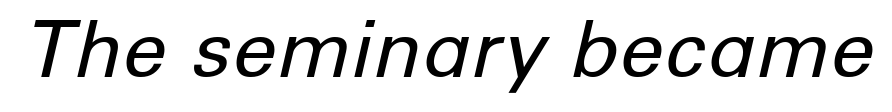
{"italic": "yes", "lean": "right", "slant_degrees": 12, "bold": "no", "weight": "regular", "width": "normal", "stroke_contrast": "low", "x_height": "medium", "monospaced": "no", "underline": "no", "letter_spacing": "normal", "letter_spacing_em": 0.0, "glyph_px": 79}
